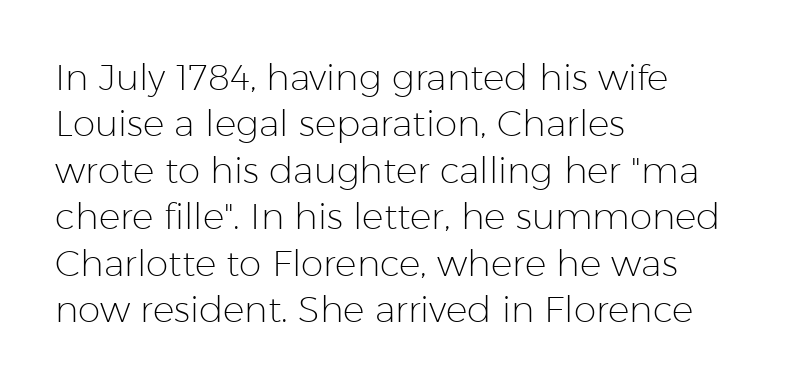
Honestly, the letter spacing is just normal — you wouldn't notice it. The characters are drawn with everyday or finer stroke widths. The line-height multiplier appears to be the usual default. Plain, unruled lines of type. Varying glyph widths throughout — classic text-font behaviour.
